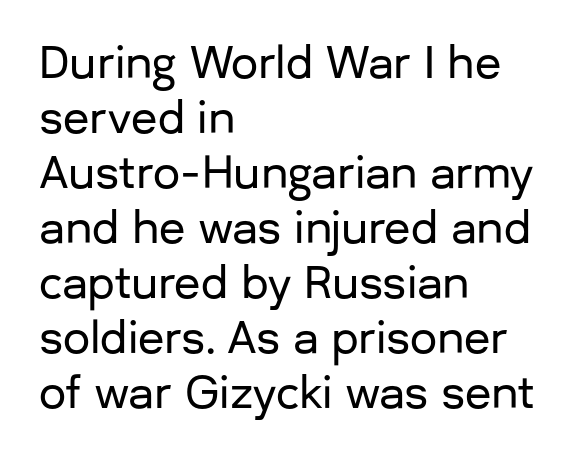
Q: Is the text italic (slanted)? A: No, it is upright.
Q: Is the typeface a serif or a sans-serif typeface? A: Sans-serif.
Q: Is the text underlined? A: No.
Q: How is the paragraph aligned? A: Left-aligned.
Q: Is the spacing between letters normal or unusually wide? A: Normal.
Q: Is the spacing between lines tight, normal or loose? A: Normal.
Q: Width (condensed, normal, or wide)? A: Normal.
Q: Stroke contrast? A: Low.
Q: x-height? A: Medium.
Q: Monospaced? A: No.
